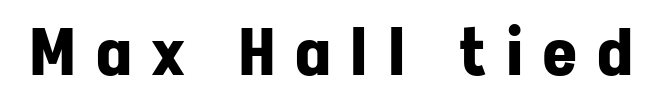
Q: Is the text bold? A: Yes.
Q: Is the text italic (slanted)? A: No, it is upright.
Q: Is the typeface a serif or a sans-serif typeface? A: Sans-serif.
Q: Is the text underlined? A: No.
Q: Is the spacing between letters normal or unusually wide? A: Unusually wide.
Q: Width (condensed, normal, or wide)? A: Normal.
Q: Stroke contrast? A: Low.
Q: x-height? A: Medium.
Q: Monospaced? A: No.
